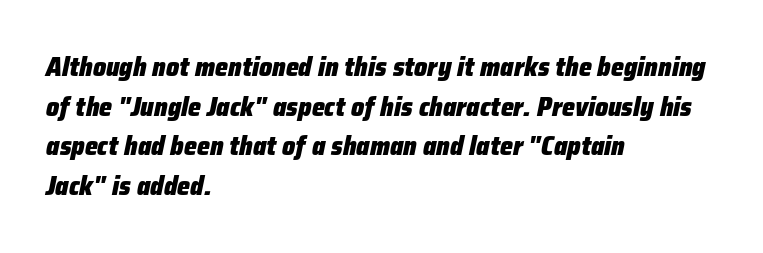
Q: Is the text bold? A: Yes.
Q: Is the text italic (slanted)? A: Yes, it leans right by about 12 degrees.
Q: Is the text underlined? A: No.
Q: How is the paragraph aligned? A: Left-aligned.
Q: Is the spacing between letters normal or unusually wide? A: Normal.
Q: Is the spacing between lines tight, normal or loose? A: Normal.
